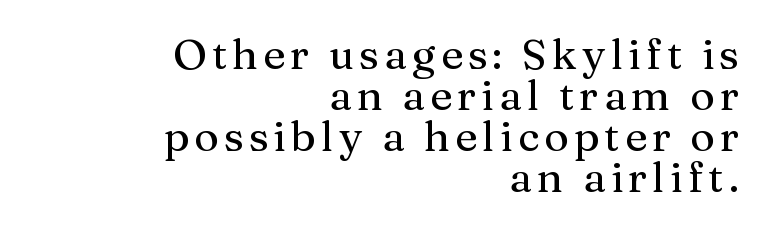
Q: Is the text italic (slanted)? A: No, it is upright.
Q: Is the typeface a serif or a sans-serif typeface? A: Serif.
Q: Is the text underlined? A: No.
Q: How is the paragraph aligned? A: Right-aligned.
Q: Is the spacing between lines tight, normal or loose? A: Tight.
Q: Width (condensed, normal, or wide)? A: Normal.
Q: Stroke contrast? A: Medium.
Q: x-height? A: Medium.
Q: Monospaced? A: No.
